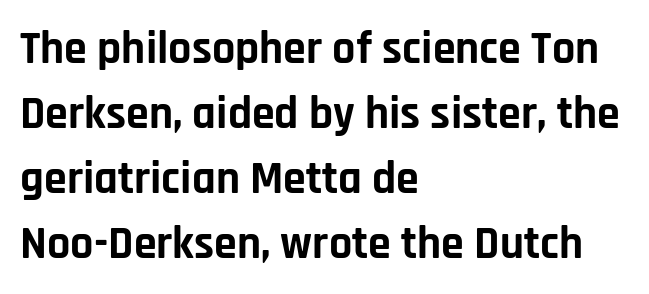
{"serif": "no", "italic": "no", "bold": "yes", "weight": "bold", "width": "normal", "stroke_contrast": "low", "x_height": "large", "monospaced": "no", "underline": "no", "align": "left", "line_spacing": "normal", "line_spacing_ratio": 1.41, "letter_spacing": "normal", "letter_spacing_em": 0.0, "glyph_px": 46}
